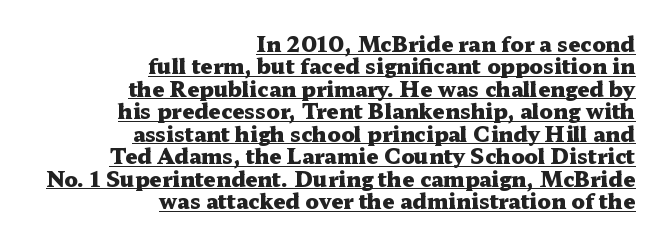
Q: Is the text bold? A: Yes.
Q: Is the text italic (slanted)? A: No, it is upright.
Q: Is the text underlined? A: Yes.
Q: How is the paragraph aligned? A: Right-aligned.
Q: Is the spacing between letters normal or unusually wide? A: Normal.
Q: Is the spacing between lines tight, normal or loose? A: Tight.
